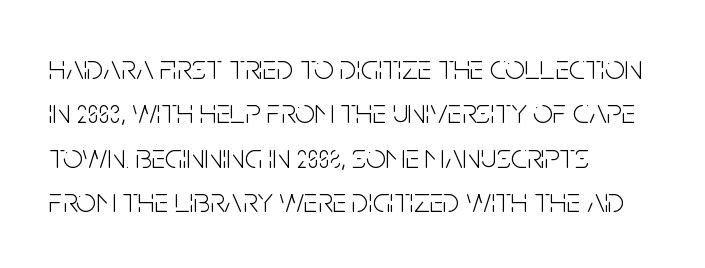
No word sits above an underline. Do the characters align in a grid? No, the font is proportional. Is the letter spacing exaggerated? No — it looks like the ordinary default. The rag falls on the right side of this text block. The letters stand upright; this is a roman face.
